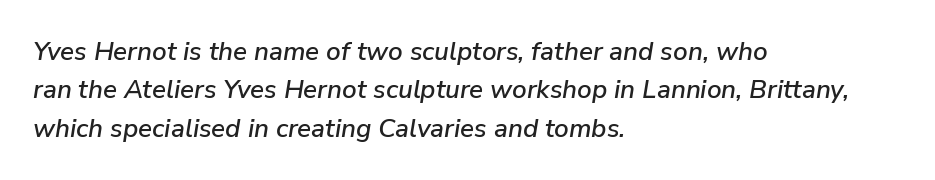
The image shows 26 px text type, italic (leaning right); set left-aligned, normal line spacing (1.48x), normal letter spacing, not underlined.
